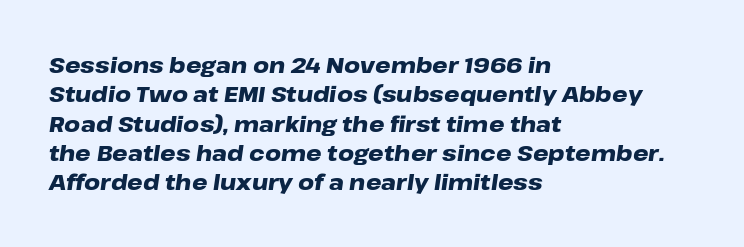
{"italic": "yes", "lean": "right", "slant_degrees": 8, "bold": "yes", "underline": "no", "align": "left", "line_spacing": "normal", "line_spacing_ratio": 1.33, "letter_spacing": "normal", "letter_spacing_em": 0.0, "glyph_px": 22}
